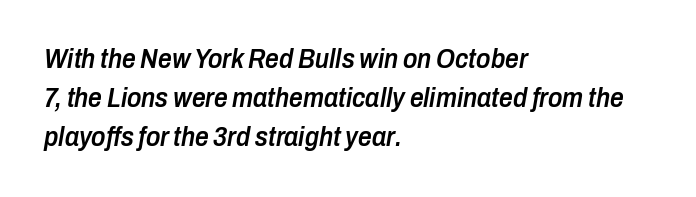
The image shows 27 px text type, italic (leaning right); set left-aligned, normal line spacing (1.45x), normal letter spacing, not underlined.
